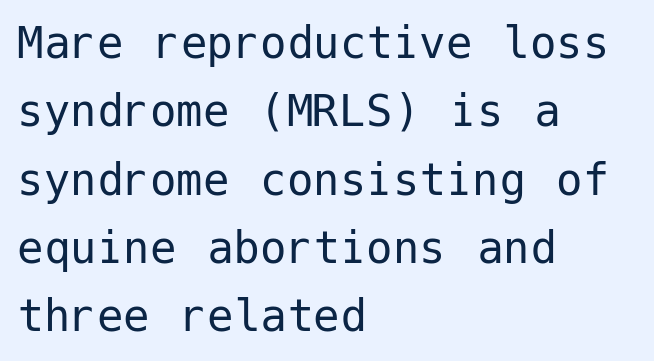
The image shows 53 px regular-weight sans-serif type, upright; set left-aligned, normal line spacing (1.29x), normal letter spacing, not underlined; low stroke contrast and a medium x-height.
